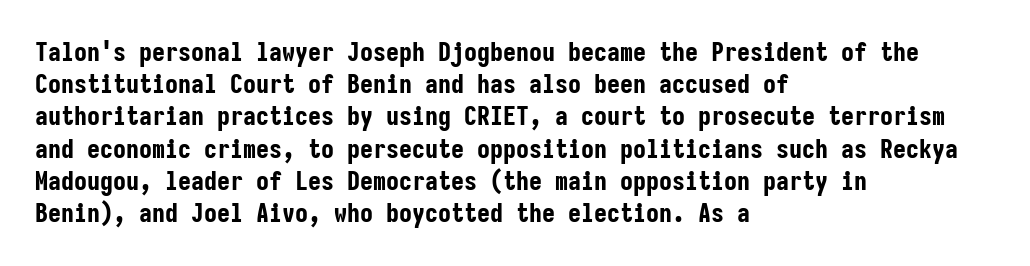
Descenders hang freely into open space. Rendered with straight, roman letterforms. The strokes are fattened all the way to bold. This rendering uses left alignment, leaving the right contour irregular.
